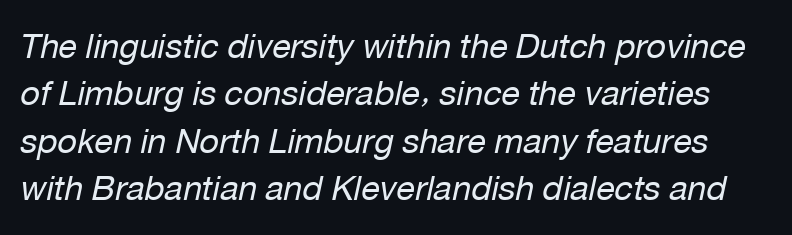
{"italic": "yes", "lean": "right", "slant_degrees": 12, "bold": "no", "weight": "regular", "width": "normal", "stroke_contrast": "low", "x_height": "medium", "monospaced": "no", "underline": "no", "line_spacing": "normal", "line_spacing_ratio": 1.39, "letter_spacing": "normal", "letter_spacing_em": 0.0, "glyph_px": 34}
